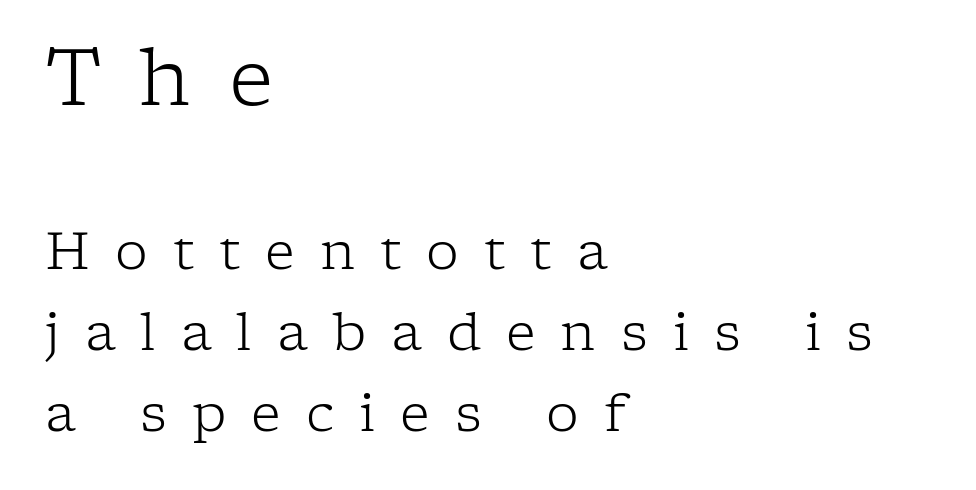
Q: Is the text bold? A: No.
Q: Is the text italic (slanted)? A: No, it is upright.
Q: Is the typeface a serif or a sans-serif typeface? A: Serif.
Q: Is the text underlined? A: No.
Q: How is the paragraph aligned? A: Left-aligned.
Q: Is the spacing between letters normal or unusually wide? A: Unusually wide.
Q: Is the spacing between lines tight, normal or loose? A: Normal.
Q: Which block of text is set in a larger size, the first (top) or the second (bottom)? A: The first (top) one.
Q: Width (condensed, normal, or wide)? A: Normal.
Q: Stroke contrast? A: Low.
Q: x-height? A: Medium.
Q: Monospaced? A: No.
